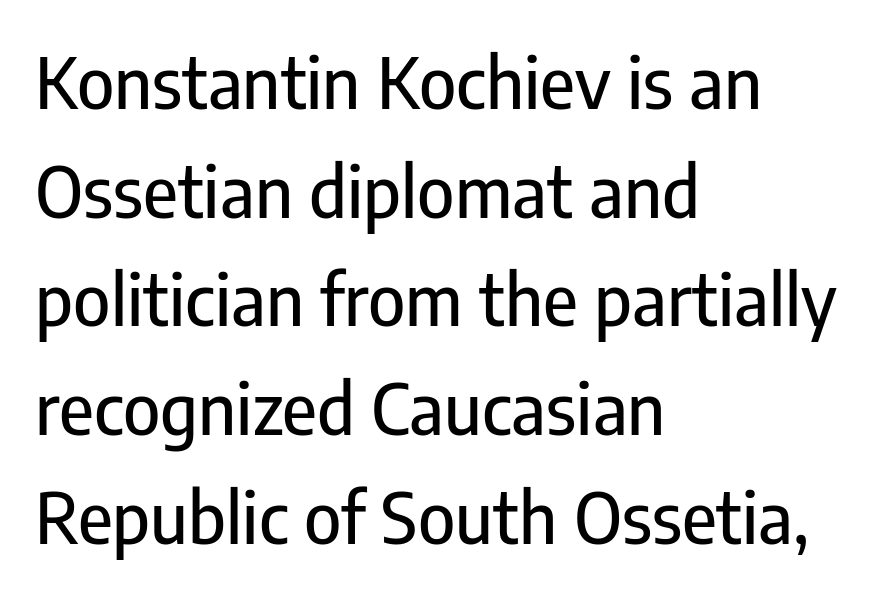
Evenly set lines give the paragraph a standard silhouette. Regarding serifs, this sample does without them. Glyph-to-glyph distance matches everyday printed text. Caption: multi-line text, flush left, ragged right. The letters advance in unequal steps, a hallmark of proportional type. Unmarked baselines from the first word to the last.
